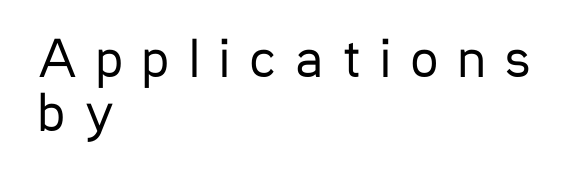
Q: Is the text bold? A: No.
Q: Is the text italic (slanted)? A: No, it is upright.
Q: Is the typeface a serif or a sans-serif typeface? A: Sans-serif.
Q: Is the text underlined? A: No.
Q: How is the paragraph aligned? A: Left-aligned.
Q: Is the spacing between letters normal or unusually wide? A: Unusually wide.
Q: Is the spacing between lines tight, normal or loose? A: Tight.
Q: Width (condensed, normal, or wide)? A: Condensed.
Q: Stroke contrast? A: Low.
Q: x-height? A: Medium.
Q: Monospaced? A: No.
